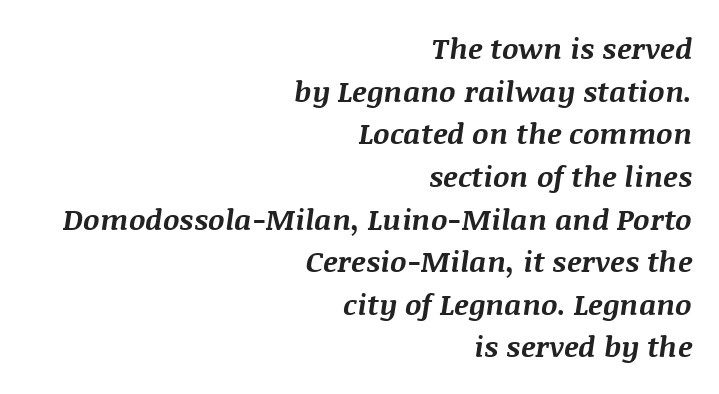
The axis of the letterforms is tilted away from vertical. The rendering uses natural spacing where letterforms have individual widths. The lines sit at an ordinary, default distance from one another. Notice how the passage keeps a crisp vertical edge on the right only. Weight check: bold — yes, fully. The type is set solid horizontally, with unmodified tracking.
